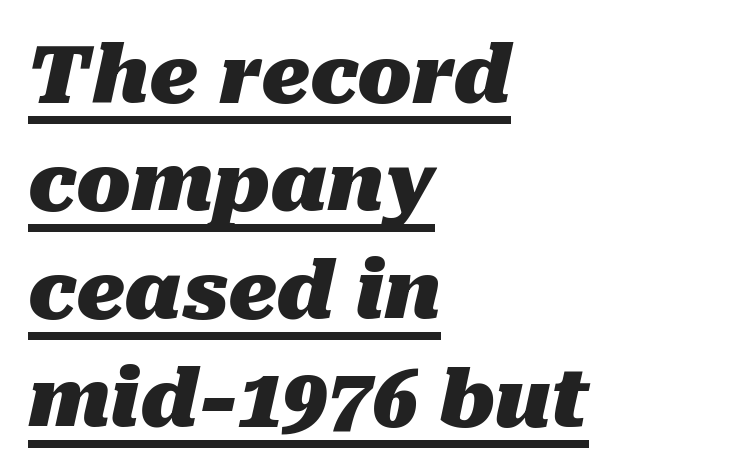
{"italic": "yes", "lean": "right", "slant_degrees": 10, "bold": "yes", "weight": "heavy", "width": "normal", "stroke_contrast": "medium", "x_height": "medium", "monospaced": "no", "underline": "yes", "align": "left", "line_spacing": "normal", "line_spacing_ratio": 1.35, "letter_spacing": "normal", "letter_spacing_em": 0.0, "glyph_px": 80}
